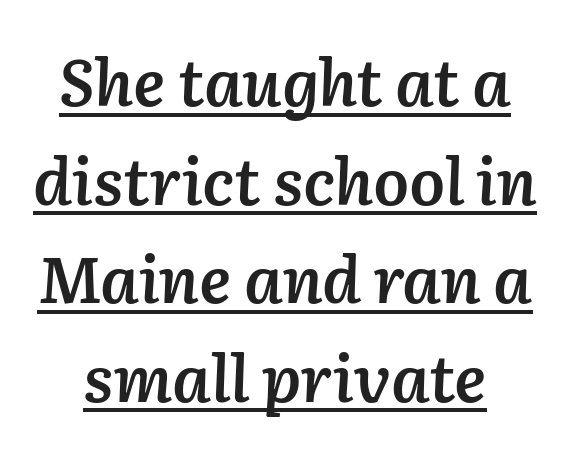
The image shows 64 px semibold type, italic (leaning right); set normal line spacing (1.54x), normal letter spacing, underlined; low stroke contrast and a medium x-height.
